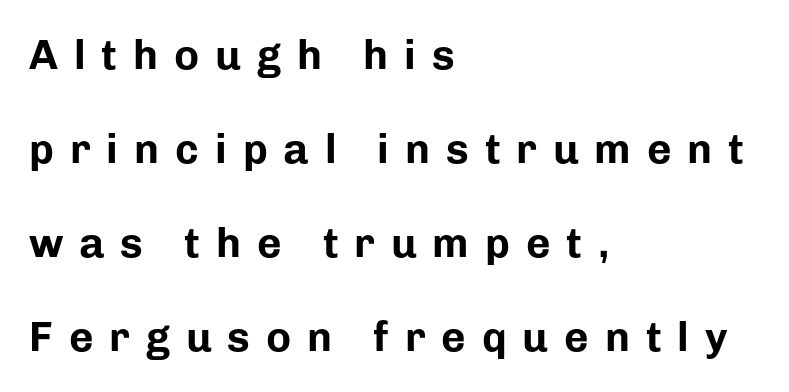
The image shows 42 px bold sans-serif type, upright; set left-aligned, loose line spacing (2.24x), unusually wide letter spacing (+0.38 em), not underlined; low stroke contrast and a medium x-height.
